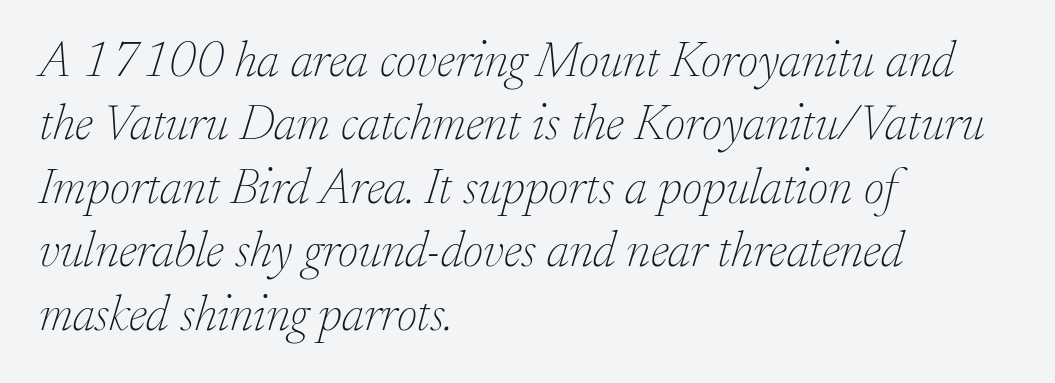
The image shows 50 px thin serif type, italic (leaning right); set left-aligned, normal line spacing (1.27x), normal letter spacing, not underlined; low stroke contrast and a small x-height.
